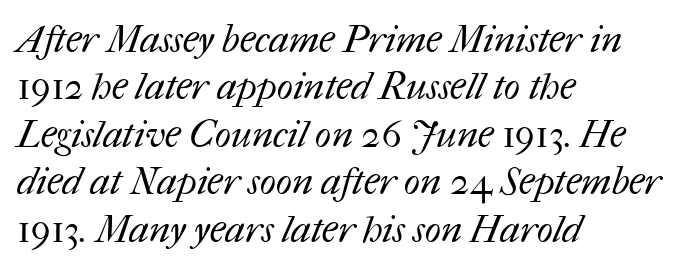
Q: Is the text bold? A: No.
Q: Is the text underlined? A: No.
Q: How is the paragraph aligned? A: Left-aligned.
Q: Is the spacing between letters normal or unusually wide? A: Normal.
Q: Is the spacing between lines tight, normal or loose? A: Normal.
Q: Width (condensed, normal, or wide)? A: Normal.
Q: Stroke contrast? A: Medium.
Q: x-height? A: Medium.
Q: Monospaced? A: No.
